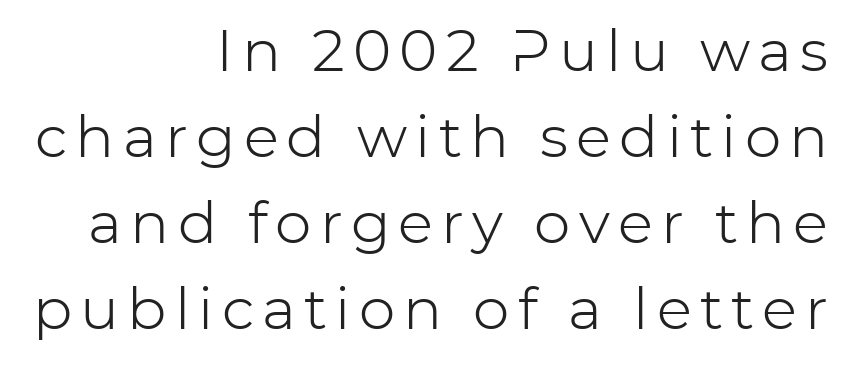
The face used here is proportionally spaced, like ordinary book or web type. These lines are composed in type without serifs. Weight: not bold — regular or lighter. Ordinary non-slanted type is in use. The compositor pushed each line to the right boundary.
